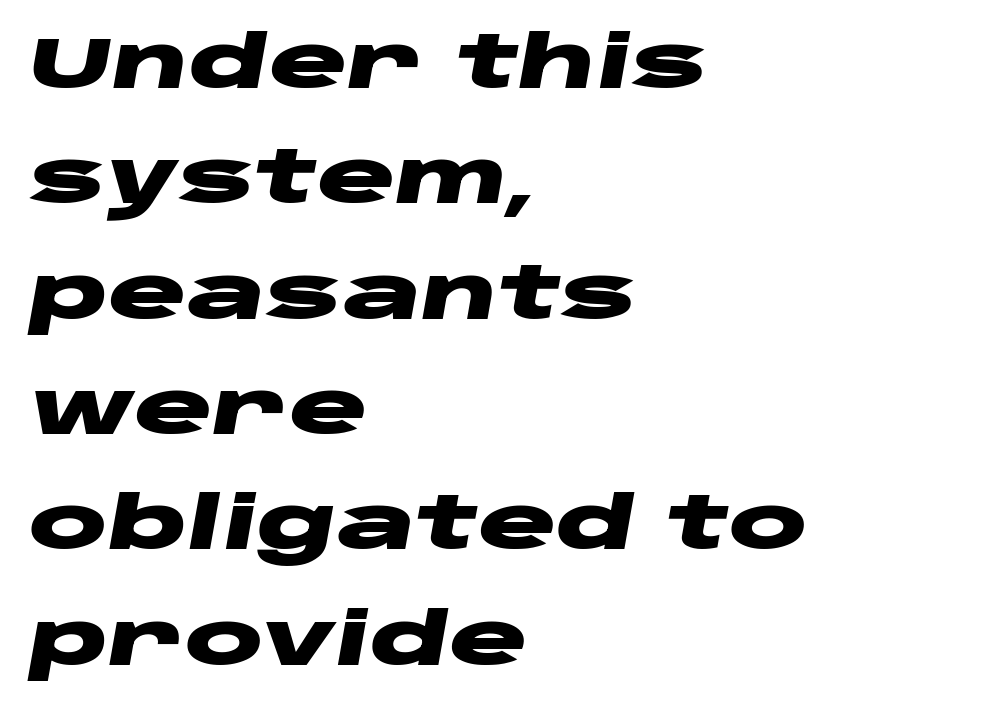
{"italic": "yes", "lean": "right", "slant_degrees": 10, "bold": "yes", "weight": "heavy", "width": "wide", "stroke_contrast": "low", "x_height": "large", "monospaced": "no", "underline": "no", "align": "left", "line_spacing": "normal", "line_spacing_ratio": 1.58, "letter_spacing": "normal", "letter_spacing_em": 0.0, "glyph_px": 73}
